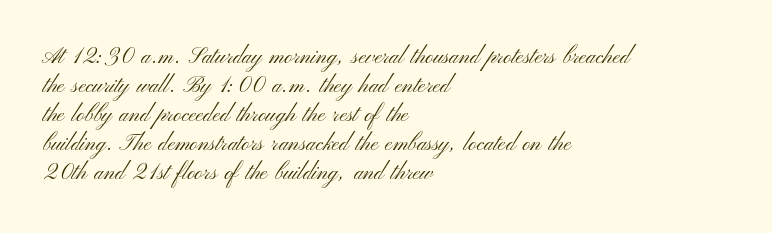
The passage shown has conventional tracking throughout. Every row of glyphs begins at an identical x-position on the left. A normal amount of white space separates one row of letters from the next. Type without underlining.
